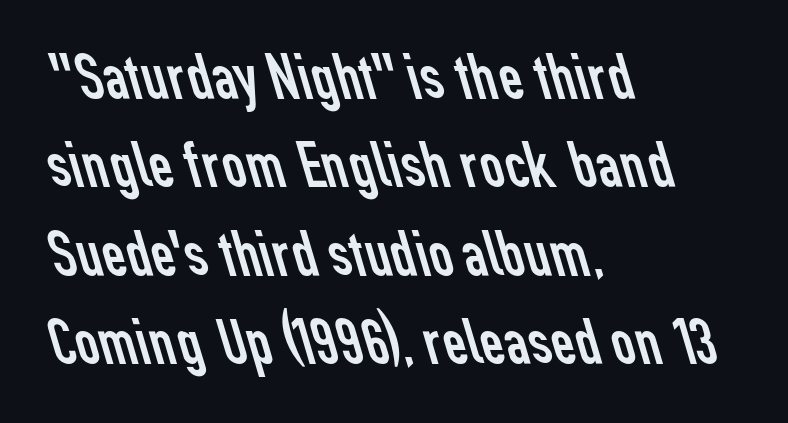
{"serif": "no", "bold": "no", "weight": "regular", "width": "normal", "stroke_contrast": "low", "x_height": "medium", "monospaced": "no", "underline": "no", "align": "left", "line_spacing": "normal", "line_spacing_ratio": 1.34, "letter_spacing": "normal", "letter_spacing_em": 0.0, "glyph_px": 66}
